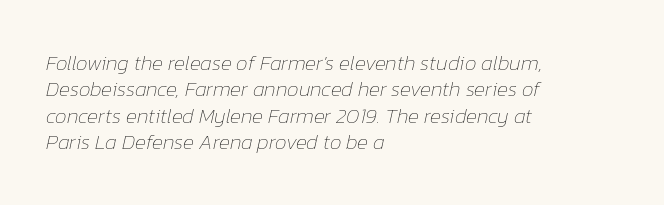
If you drew a ruler down the left edge, every line would touch it. Underlining? Definitely not there. The space between consecutive lines is moderate. The font's italic variant was chosen for this text.
